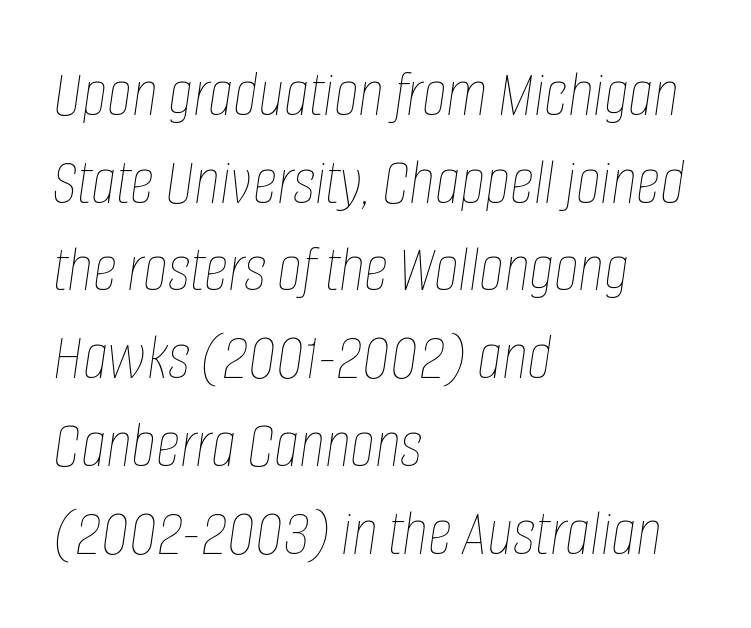
The cut favours lightness, reaching ordinary text weight at its darkest. How are the letters spaced? Ordinarily, with no added tracking. Typeset ragged right — the left edge is the straight one. Proportional: the letters do not fall into vertical columns.
